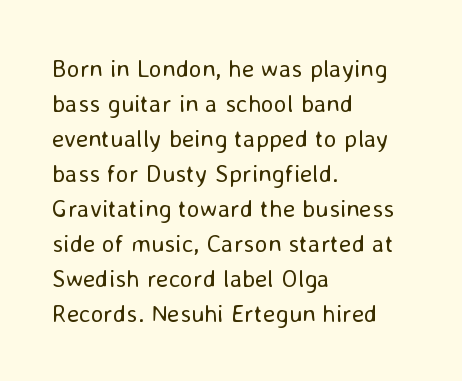
Nobody drew a line under any word here. The passage is arranged the way most books set body copy — flush left. Is the stroke heavy? The answer is a plain regular-or-lighter. Nobody touched the tracking dial on this one. A roman cut, with each character standing at attention. The space between consecutive lines is moderate.
